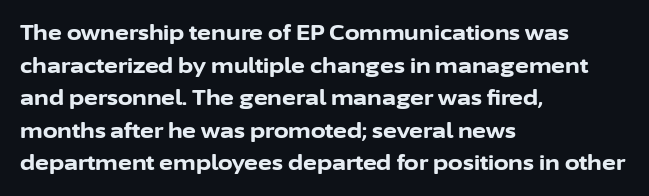
The rendering anchors every line to the left-hand side. In terms of posture, this sample is upright. This sample uses plain, unmodified letter spacing. The gap between lines stays unmarked.
